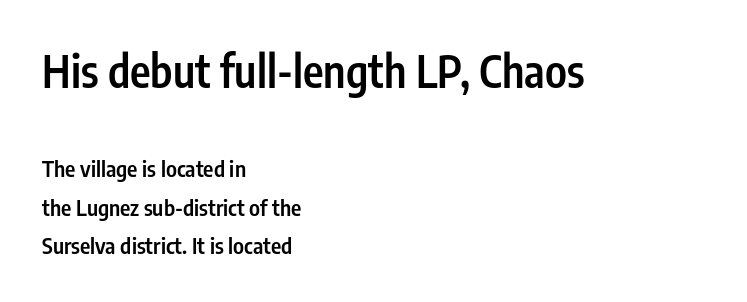
Serifs: no, the terminals of the letterforms are clean. Every character sits straight up, as roman type does. Does the copy run flush right? No — it runs flush left. Character size in the leading block exceeds that of the trailing block. The passage shown has conventional tracking throughout. This sample has the flowing, uneven cadence of proportional lettering.
